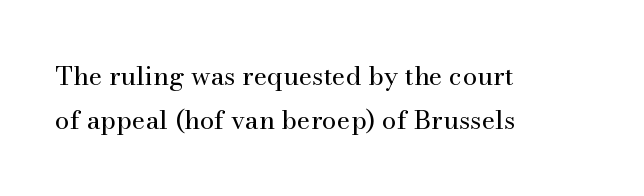
The image shows 26 px text type, upright; set left-aligned, normal line spacing (1.7x), normal letter spacing, not underlined.
